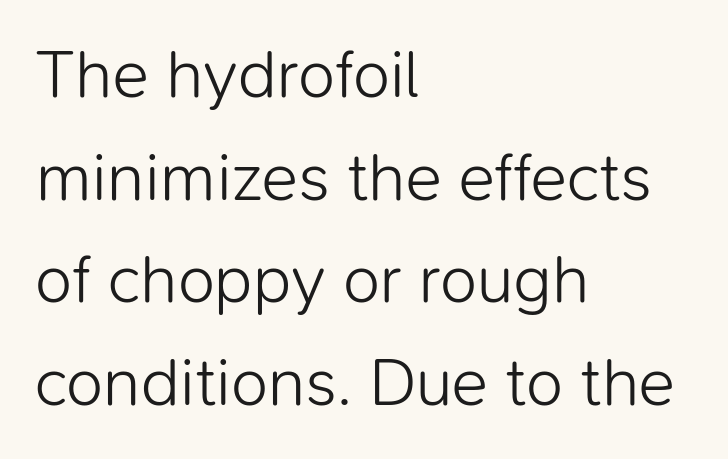
{"serif": "no", "italic": "no", "bold": "no", "weight": "light", "width": "normal", "stroke_contrast": "low", "x_height": "medium", "monospaced": "no", "underline": "no", "align": "left", "line_spacing": "normal", "line_spacing_ratio": 1.51, "letter_spacing": "normal", "letter_spacing_em": 0.0, "glyph_px": 68}
